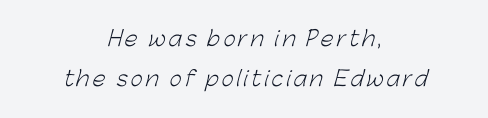
You could fit nearly another row in the gap between these rows. The gap between lines stays unmarked. Bold? No — there's no thickening of the strokes. This sample is center-justified, so both line endings float freely.
